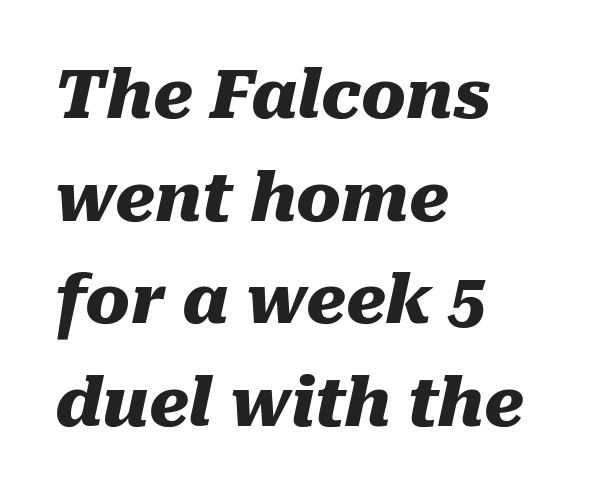
Compared with typical body copy, the letter spacing here is the same. Anything drawn beneath the words? Only blank space. The rows are spaced the way most documents space them. Heavy, bold letterforms.
